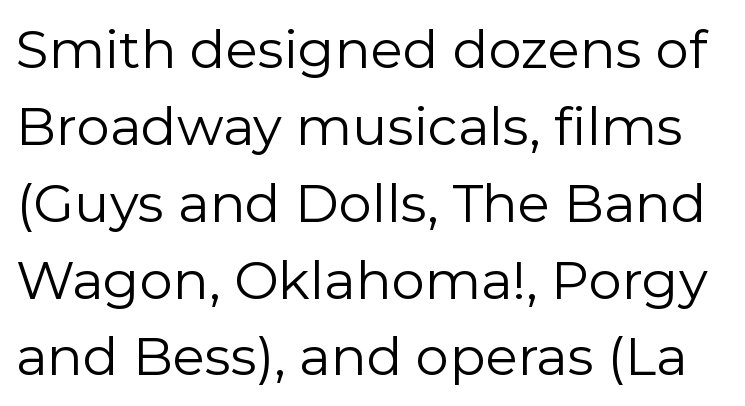
{"serif": "no", "italic": "no", "bold": "no", "weight": "regular", "width": "normal", "stroke_contrast": "low", "x_height": "medium", "monospaced": "no", "underline": "no", "line_spacing": "normal", "line_spacing_ratio": 1.45, "letter_spacing": "normal", "letter_spacing_em": 0.0, "glyph_px": 53}
